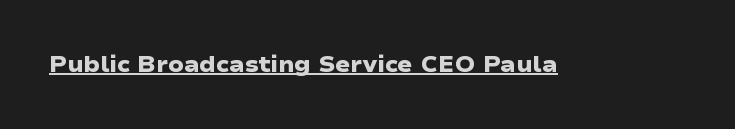
What decoration does the sample have? An underline. The line texture is even and compact thanks to regular tracking. Set as a true bold cut, around the 700 mark.
